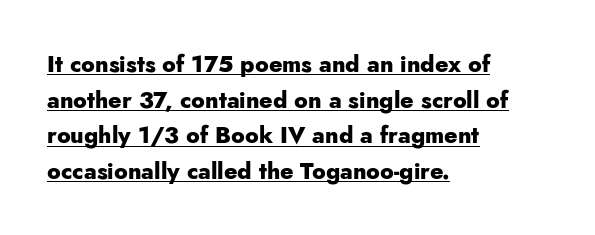
The image shows 23 px bold type, upright; set left-aligned, normal line spacing (1.55x), normal letter spacing, underlined.
